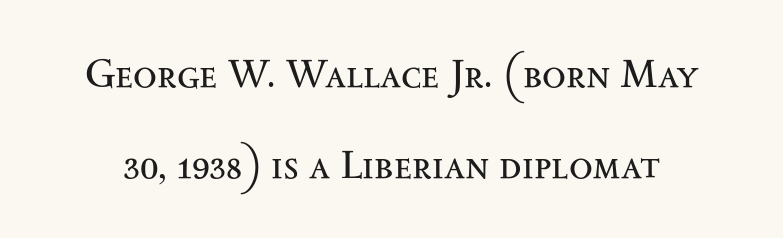
The image shows 39 px regular-weight, wide serif type, upright; set loose line spacing (2.34x), normal letter spacing, not underlined; medium stroke contrast and a small x-height.
